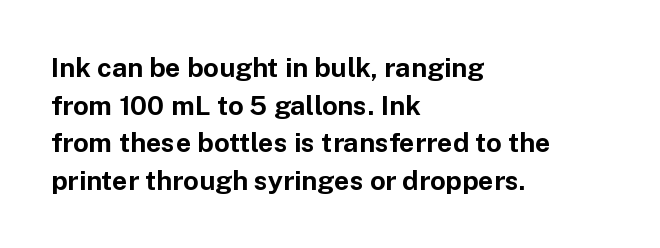
Q: Is the text bold? A: Yes.
Q: Is the text italic (slanted)? A: No, it is upright.
Q: Is the text underlined? A: No.
Q: How is the paragraph aligned? A: Left-aligned.
Q: Is the spacing between letters normal or unusually wide? A: Normal.
Q: Is the spacing between lines tight, normal or loose? A: Normal.
